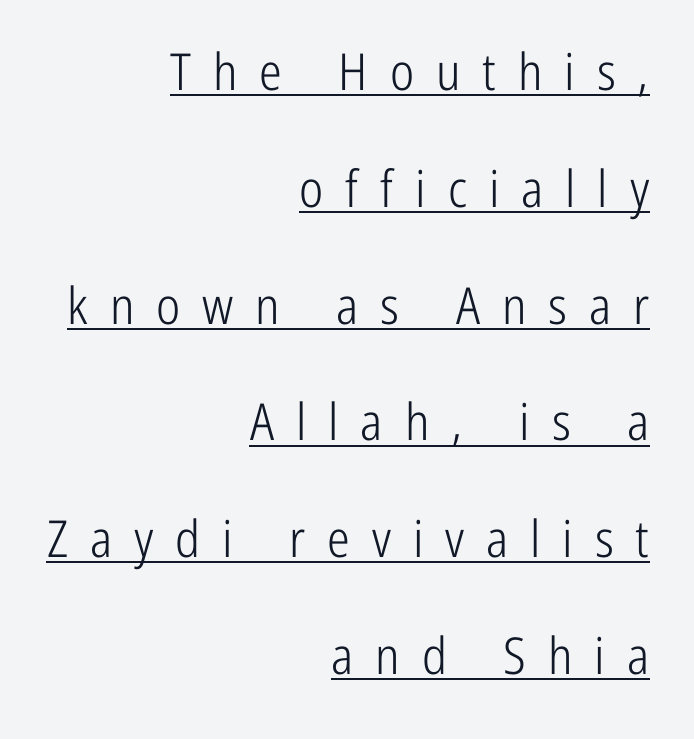
Q: Is the text bold? A: No.
Q: Is the text italic (slanted)? A: No, it is upright.
Q: Is the typeface a serif or a sans-serif typeface? A: Sans-serif.
Q: Is the text underlined? A: Yes.
Q: How is the paragraph aligned? A: Right-aligned.
Q: Is the spacing between letters normal or unusually wide? A: Unusually wide.
Q: Is the spacing between lines tight, normal or loose? A: Loose.
Q: Width (condensed, normal, or wide)? A: Condensed.
Q: Stroke contrast? A: Low.
Q: x-height? A: Medium.
Q: Monospaced? A: No.
